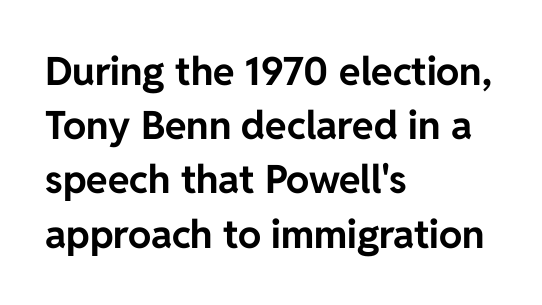
The image shows 39 px bold sans-serif type, upright; set left-aligned, normal line spacing (1.39x), normal letter spacing, not underlined; low stroke contrast and a medium x-height.
